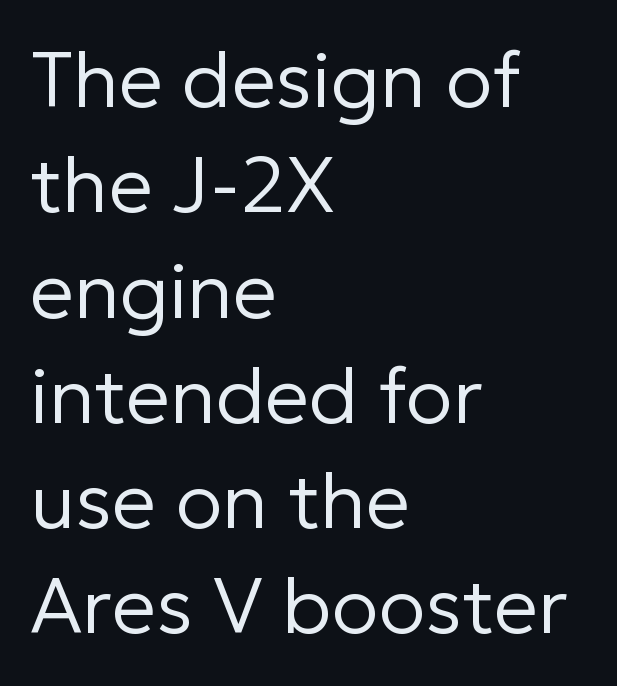
The image shows 78 px regular-weight sans-serif type, upright; set left-aligned, normal line spacing (1.35x), normal letter spacing, not underlined; low stroke contrast and a medium x-height.
